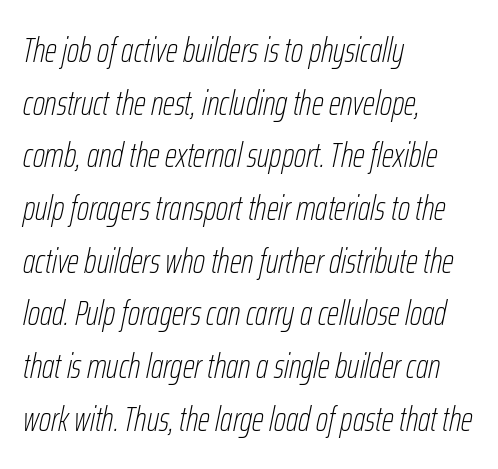
Whoever set this chose a conventional vertical rhythm. You could not count columns in this text — the font is proportionally spaced. Glyph-to-glyph distance matches everyday printed text. Check under the words: just untouched page. The characters are drawn with everyday or finer stroke widths. Designer's note — italics engaged.
